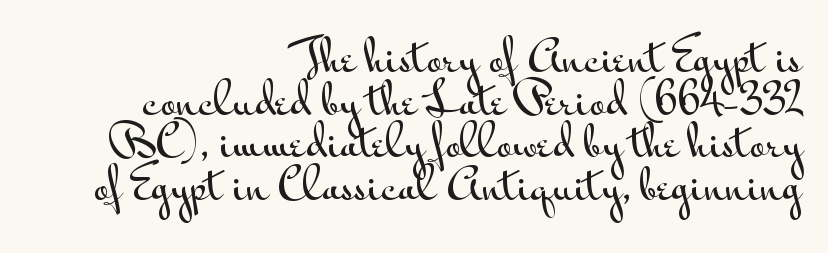
{"serif": "no", "width": "wide", "stroke_contrast": "medium", "x_height": "small", "monospaced": "no", "underline": "no", "align": "right", "line_spacing": "tight", "line_spacing_ratio": 0.99, "letter_spacing": "normal", "letter_spacing_em": 0.0, "glyph_px": 43}
